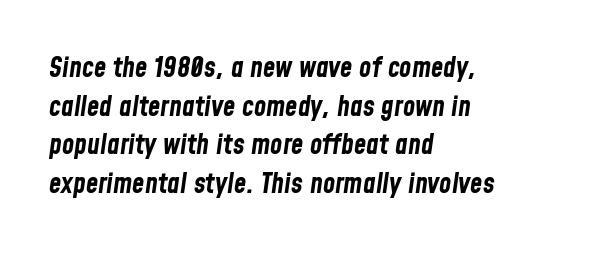
{"italic": "yes", "lean": "right", "slant_degrees": 8, "bold": "yes", "weight": "bold", "width": "condensed", "stroke_contrast": "low", "x_height": "medium", "monospaced": "no", "underline": "no", "align": "left", "line_spacing": "normal", "line_spacing_ratio": 1.38, "letter_spacing": "normal", "letter_spacing_em": 0.0, "glyph_px": 28}
